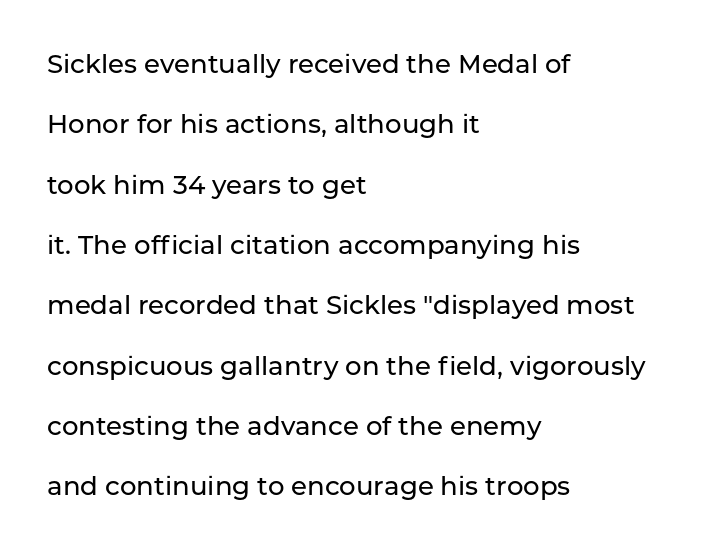
The image shows 26 px text type, upright; set left-aligned, loose line spacing (2.32x), normal letter spacing, not underlined.
